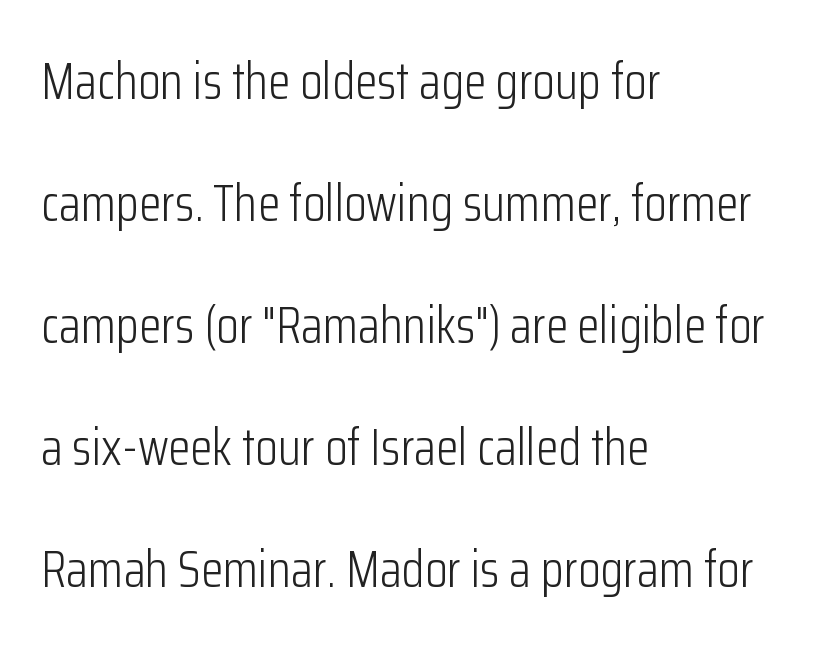
{"serif": "no", "italic": "no", "bold": "no", "weight": "light", "width": "condensed", "stroke_contrast": "low", "x_height": "medium", "monospaced": "no", "underline": "no", "align": "left", "line_spacing": "loose", "line_spacing_ratio": 2.39, "letter_spacing": "normal", "letter_spacing_em": 0.0, "glyph_px": 51}
